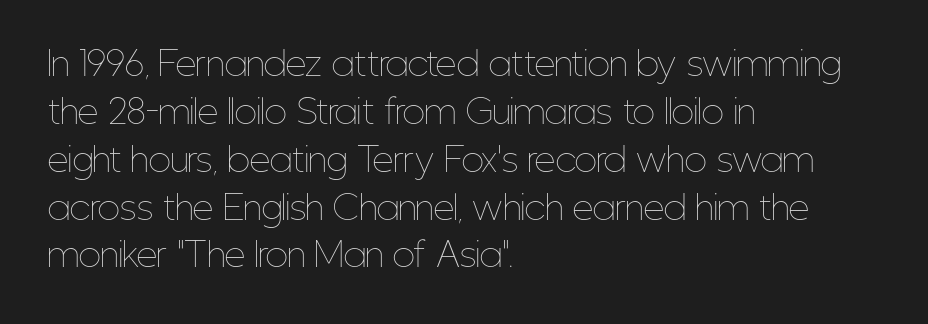
The image shows 33 px thin, condensed type, upright; set left-aligned, normal line spacing (1.45x), normal letter spacing, not underlined; low stroke contrast and a medium x-height.
